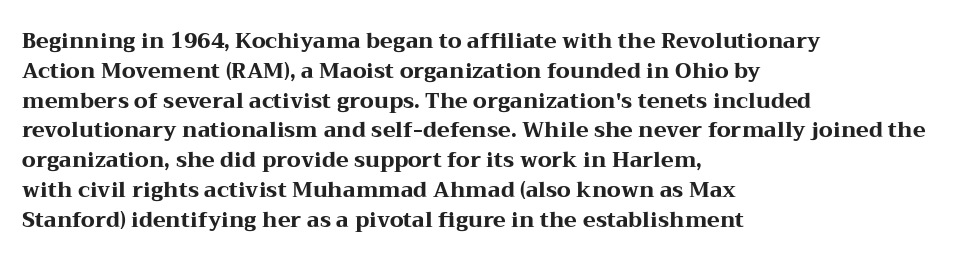
Q: Is the text bold? A: Yes.
Q: Is the text italic (slanted)? A: No, it is upright.
Q: Is the text underlined? A: No.
Q: How is the paragraph aligned? A: Left-aligned.
Q: Is the spacing between letters normal or unusually wide? A: Normal.
Q: Is the spacing between lines tight, normal or loose? A: Normal.
